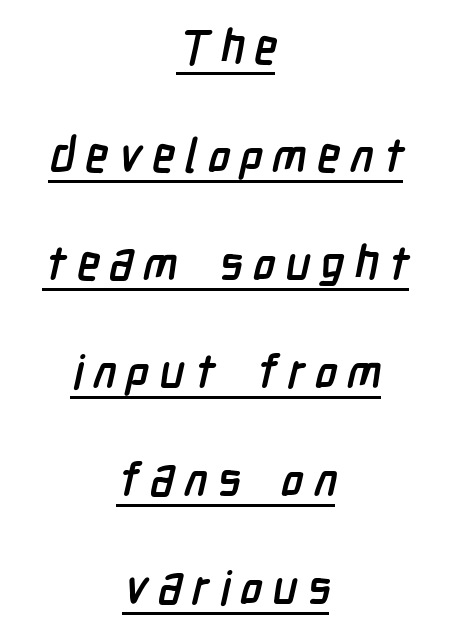
The image shows 47 px semibold, condensed sans-serif type; set centered, loose line spacing (2.3x), unusually wide letter spacing (+0.21 em), underlined; low stroke contrast and a medium x-height.
